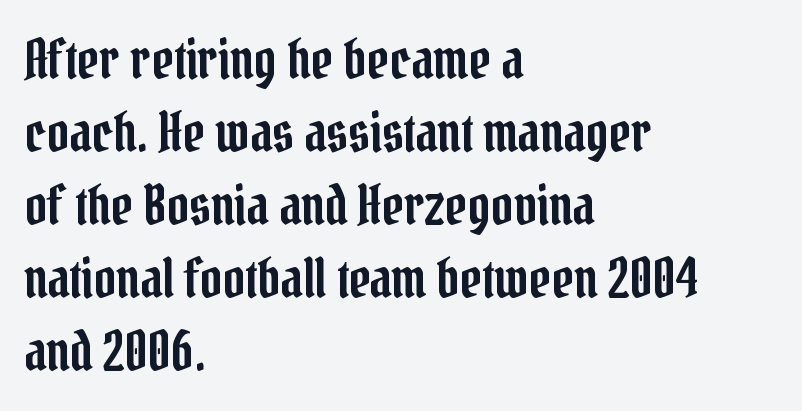
One-word summary of the alignment: left. The passage shown stacks its lines at a standard gap. Stroke terminals: seriffed. Lines of text with bare space underneath. These lines are rendered in a variable-pitch font.
